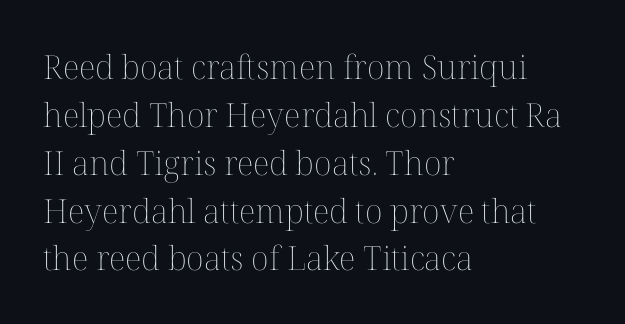
The image shows 33 px thin type, upright; set left-aligned, normal line spacing (1.45x), normal letter spacing, not underlined; medium stroke contrast and a medium x-height.
